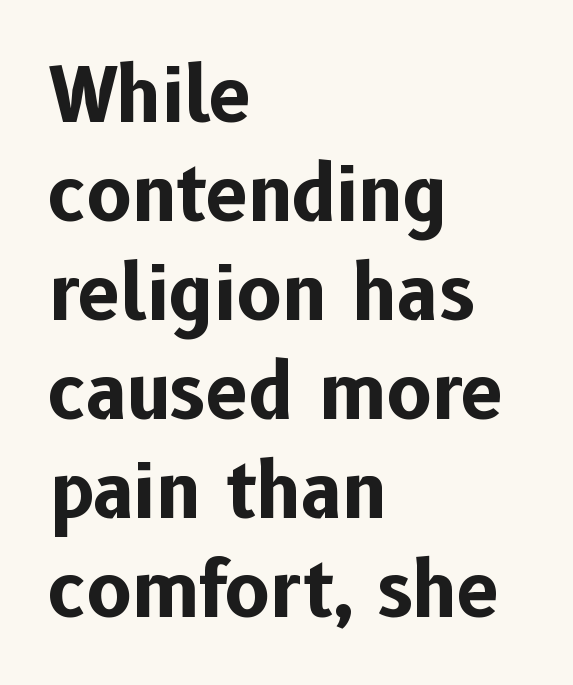
The image shows 75 px bold sans-serif type, upright; set left-aligned, normal line spacing (1.32x), normal letter spacing, not underlined; low stroke contrast and a medium x-height.
